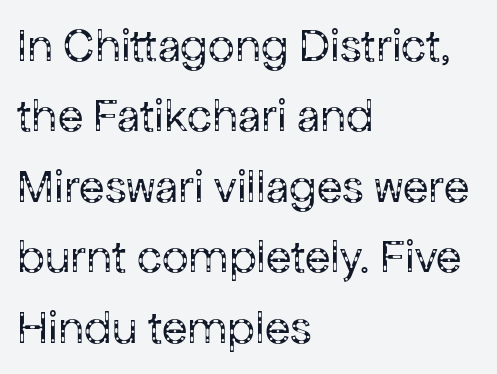
Observe the ordinary spacing: letters are neighbours, not strangers. Each stroke keeps to a modest, everyday thickness or less. The face used here is a sans, in the tradition of grotesques and geometrics. Note the varied advance widths — an 'i' is clearly narrower than an 'm'. This rendering uses left alignment, leaving the right contour irregular.
